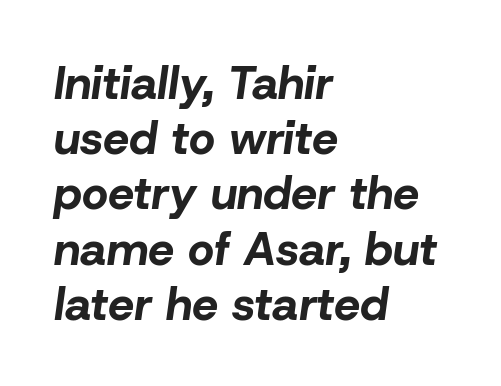
The area under the type is left untouched. Short note: letters normally spaced. It's the slanting kind of type. Each glyph is drawn with heavy, bold strokes. Compared with a centered layout, this one pins lines to the left instead.
